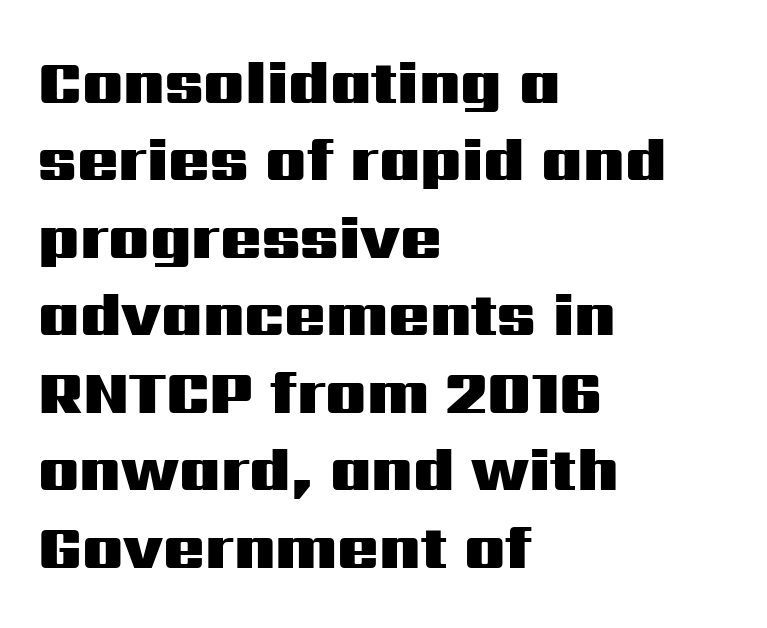
Q: Is the text bold? A: Yes.
Q: Is the text italic (slanted)? A: No, it is upright.
Q: Is the typeface a serif or a sans-serif typeface? A: Sans-serif.
Q: Is the text underlined? A: No.
Q: How is the paragraph aligned? A: Left-aligned.
Q: Is the spacing between letters normal or unusually wide? A: Normal.
Q: Is the spacing between lines tight, normal or loose? A: Normal.
Q: Width (condensed, normal, or wide)? A: Wide.
Q: Stroke contrast? A: Medium.
Q: x-height? A: Medium.
Q: Monospaced? A: No.
